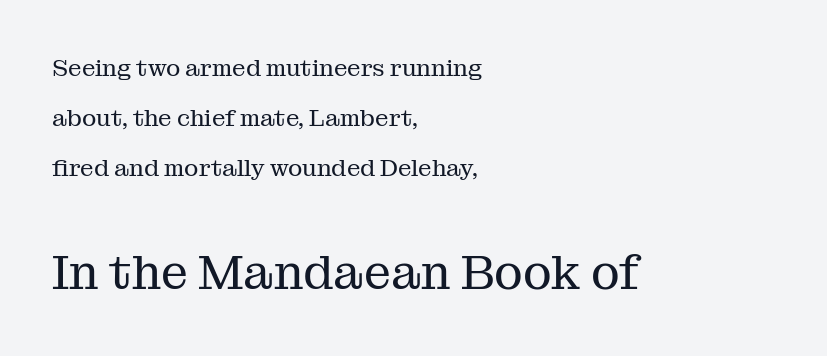
Left-aligned paragraph, ragged on the right. Rows of type keep a wide berth in the vertical direction. Bare-footed words on every line. The font's upright variant was chosen for this text.
